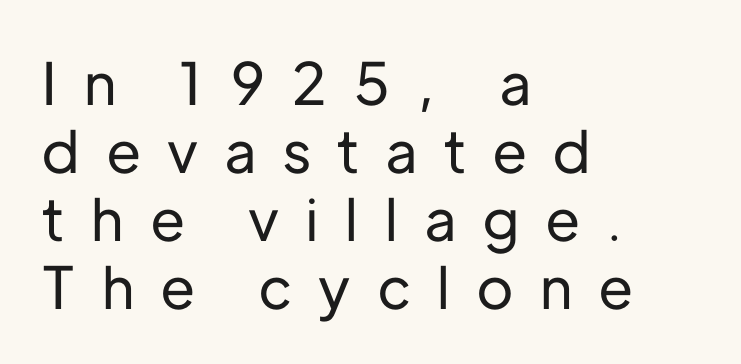
Q: Is the text italic (slanted)? A: No, it is upright.
Q: Is the typeface a serif or a sans-serif typeface? A: Sans-serif.
Q: Is the text underlined? A: No.
Q: How is the paragraph aligned? A: Left-aligned.
Q: Is the spacing between letters normal or unusually wide? A: Unusually wide.
Q: Width (condensed, normal, or wide)? A: Normal.
Q: Stroke contrast? A: Low.
Q: x-height? A: Medium.
Q: Monospaced? A: No.
